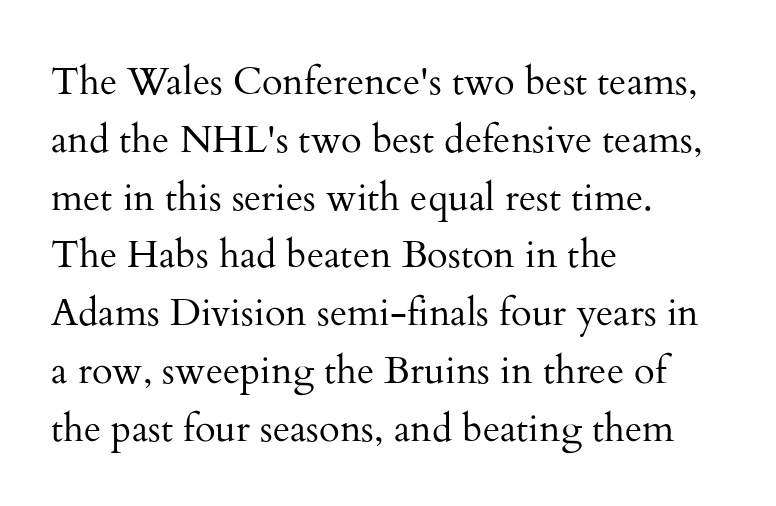
{"serif": "yes", "italic": "no", "bold": "no", "weight": "regular", "width": "normal", "stroke_contrast": "medium", "x_height": "small", "monospaced": "no", "underline": "no", "align": "left", "line_spacing": "normal", "line_spacing_ratio": 1.52, "letter_spacing": "normal", "letter_spacing_em": 0.0, "glyph_px": 38}
